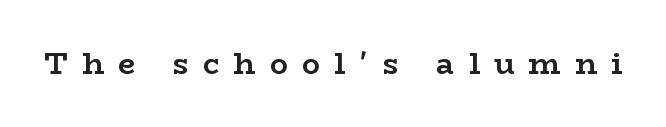
Chunky letters — that's bold for sure. Check where the strokes stop: tiny serifs finish them off. Posture: vertical. The space directly below the letters is spotless. Spacing verdict: proportional, widths tailored to each character. Someone cranked the tracking dial way up on this one.
